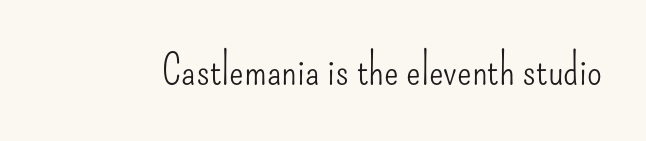
The image shows 43 px light, condensed sans-serif type, upright; set normal letter spacing, not underlined; low stroke contrast and a small x-height.
